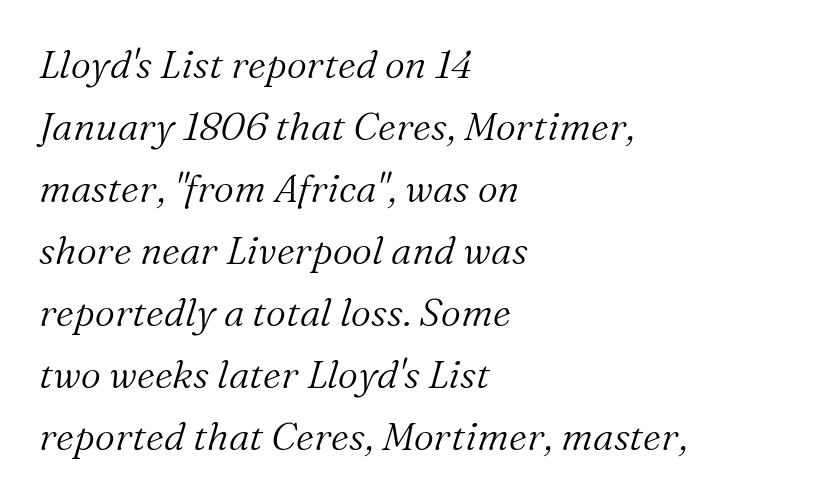
The image shows 39 px light serif type, italic (leaning right); set left-aligned, normal line spacing (1.59x), normal letter spacing, not underlined; medium stroke contrast and a medium x-height.
